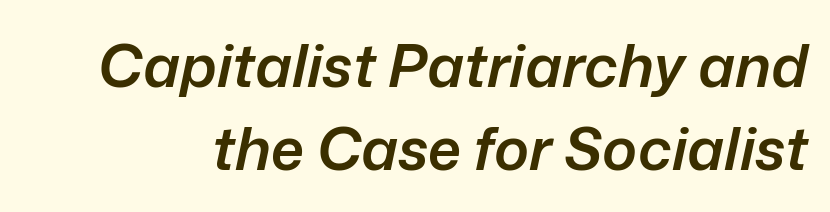
Whoever set this chose a conventional vertical rhythm. This sample uses plain, unmodified letter spacing. This is the in-between weight designers call semibold or demi. The string is rendered with underlining switched off. Rendered with sloped, italic letterforms.
